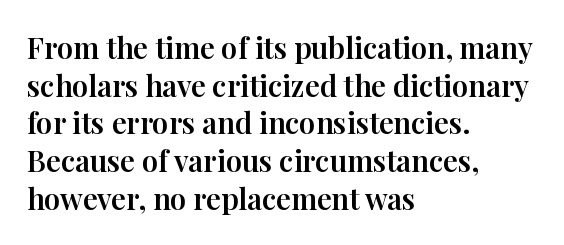
Q: Is the text italic (slanted)? A: No, it is upright.
Q: Is the typeface a serif or a sans-serif typeface? A: Serif.
Q: Is the text underlined? A: No.
Q: How is the paragraph aligned? A: Left-aligned.
Q: Is the spacing between letters normal or unusually wide? A: Normal.
Q: Is the spacing between lines tight, normal or loose? A: Normal.
Q: Width (condensed, normal, or wide)? A: Normal.
Q: Stroke contrast? A: High.
Q: x-height? A: Medium.
Q: Monospaced? A: No.
